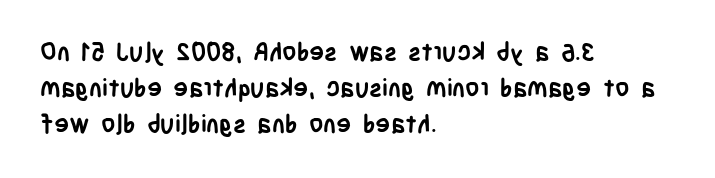
Typesetter's note: full bold, strokes at maximum text heaviness. Rendered with straight, roman letterforms. The line-height multiplier appears to be the usual default. Words appear dense and cohesive because spacing is normal. A student would call this left alignment; a typographer would say flush left, rag right. The baseline area is clear.
